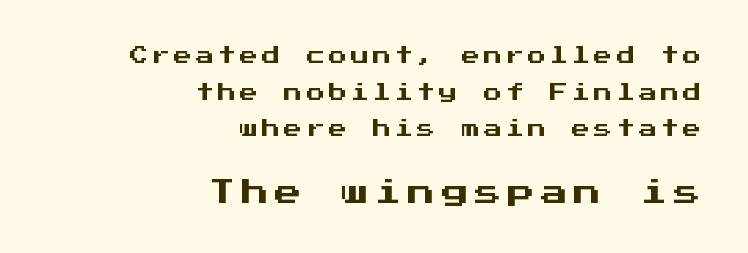
The emphasis by scale lands on block number two, below. Does the lettering tilt? It doesn't — this is upright. The line-height multiplier appears high, well above default. Nobody drew a line under any word here.
